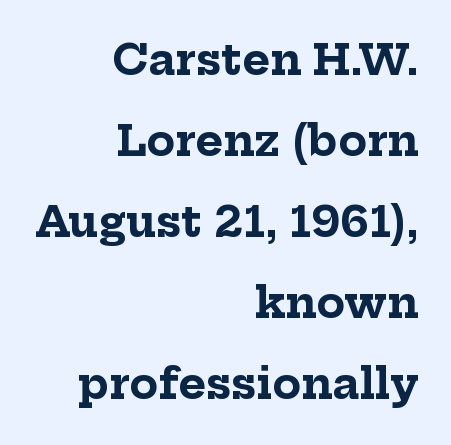
Q: Is the text bold? A: Yes.
Q: Is the text italic (slanted)? A: No, it is upright.
Q: Is the typeface a serif or a sans-serif typeface? A: Serif.
Q: Is the text underlined? A: No.
Q: How is the paragraph aligned? A: Right-aligned.
Q: Is the spacing between letters normal or unusually wide? A: Normal.
Q: Is the spacing between lines tight, normal or loose? A: Loose.
Q: Width (condensed, normal, or wide)? A: Normal.
Q: Stroke contrast? A: Low.
Q: x-height? A: Medium.
Q: Monospaced? A: No.
